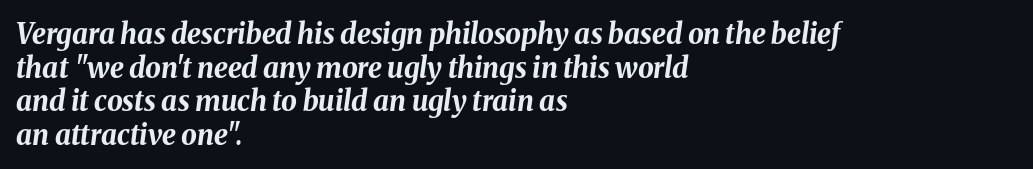
The image shows 28 px bold type, italic (leaning right); set left-aligned, line spacing 1.2x, normal letter spacing, not underlined; medium stroke contrast and a medium x-height.
